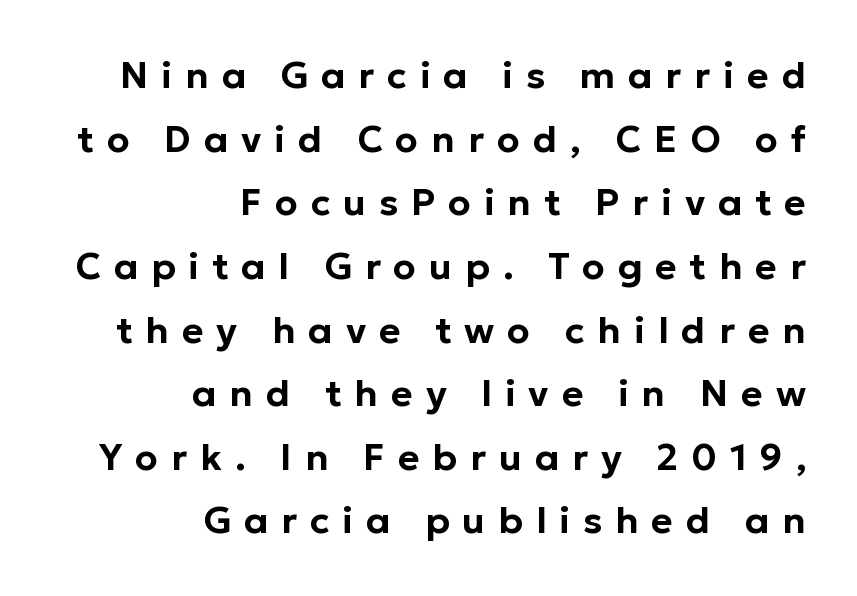
{"serif": "no", "italic": "no", "width": "normal", "stroke_contrast": "low", "x_height": "medium", "monospaced": "no", "underline": "no", "align": "right", "line_spacing_ratio": 1.72, "letter_spacing": "wide", "letter_spacing_em": 0.35, "glyph_px": 37}
